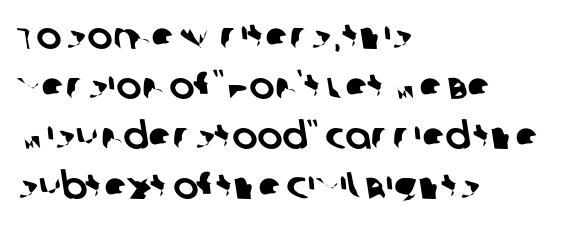
Here the glyphs are tracked normally, forming tight word shapes. A normal amount of white space separates one row of letters from the next. The rag falls on the right side of this text block. Character widths vary here, with narrow letters taking less room than wide ones. Words float on clear page, feet unadorned. Unlike a traditional serif, this face leaves its strokes unadorned.
